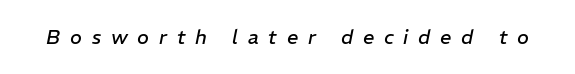
Bold? No — there's no thickening of the strokes. Bare-footed words on every line. What stands out about the letter spacing? Its width — letters are far apart. Designer's note — italics engaged.
